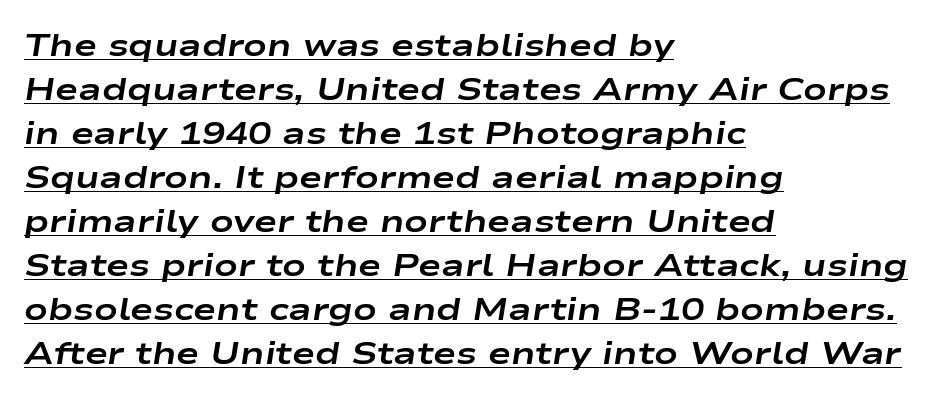
{"italic": "yes", "lean": "right", "slant_degrees": 9, "bold": "yes", "weight": "bold", "width": "wide", "stroke_contrast": "low", "x_height": "medium", "monospaced": "no", "underline": "yes", "align": "left", "line_spacing": "normal", "line_spacing_ratio": 1.42, "letter_spacing": "normal", "letter_spacing_em": 0.0, "glyph_px": 31}
